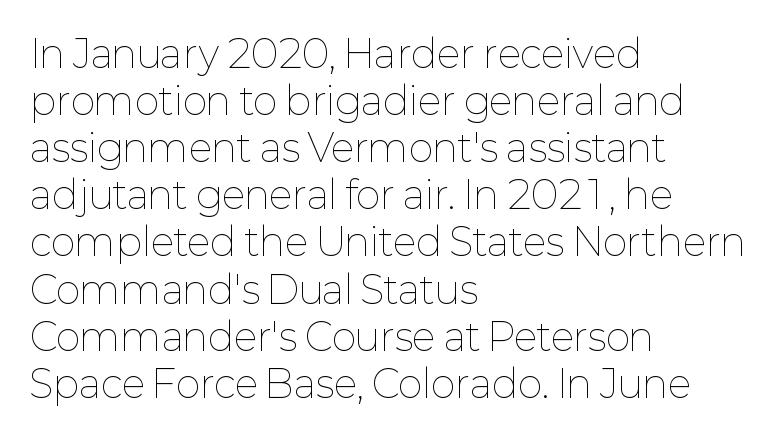
Q: Is the text bold? A: No.
Q: Is the text italic (slanted)? A: No, it is upright.
Q: Is the text underlined? A: No.
Q: How is the paragraph aligned? A: Left-aligned.
Q: Is the spacing between letters normal or unusually wide? A: Normal.
Q: Width (condensed, normal, or wide)? A: Normal.
Q: Stroke contrast? A: Low.
Q: x-height? A: Medium.
Q: Monospaced? A: No.
